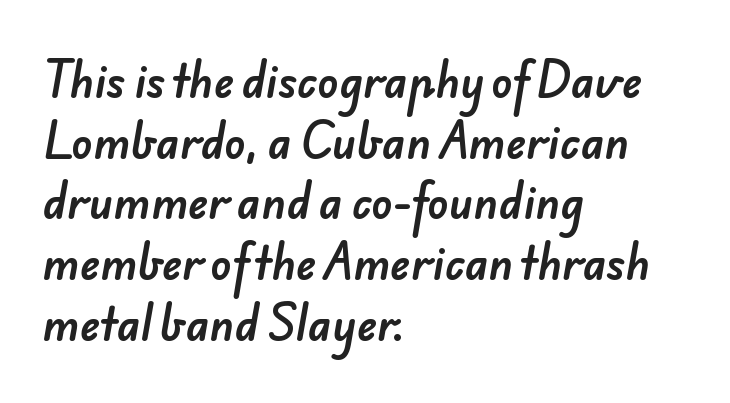
Q: Is the typeface a serif or a sans-serif typeface? A: Sans-serif.
Q: Is the text underlined? A: No.
Q: How is the paragraph aligned? A: Left-aligned.
Q: Is the spacing between letters normal or unusually wide? A: Normal.
Q: Is the spacing between lines tight, normal or loose? A: Normal.
Q: Width (condensed, normal, or wide)? A: Normal.
Q: Stroke contrast? A: Low.
Q: x-height? A: Small.
Q: Monospaced? A: No.
